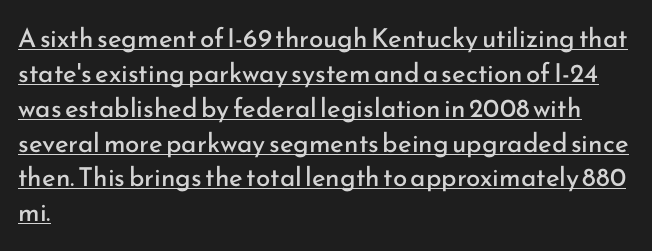
The image shows 26 px text type, upright; set left-aligned, normal line spacing (1.34x), normal letter spacing, underlined.
